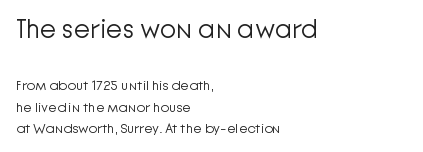
The image shows 27 px text type, upright; set left-aligned, normal line spacing (1.51x), normal letter spacing, not underlined; the first (top) block is 1.93x larger.
